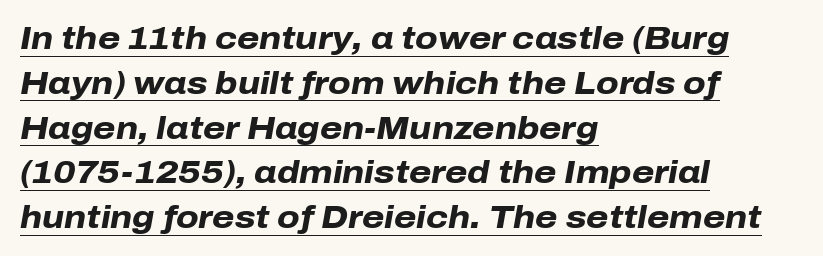
The image shows 32 px heavy type, italic (leaning right); set left-aligned, normal line spacing (1.4x), normal letter spacing, underlined; low stroke contrast and a medium x-height.
